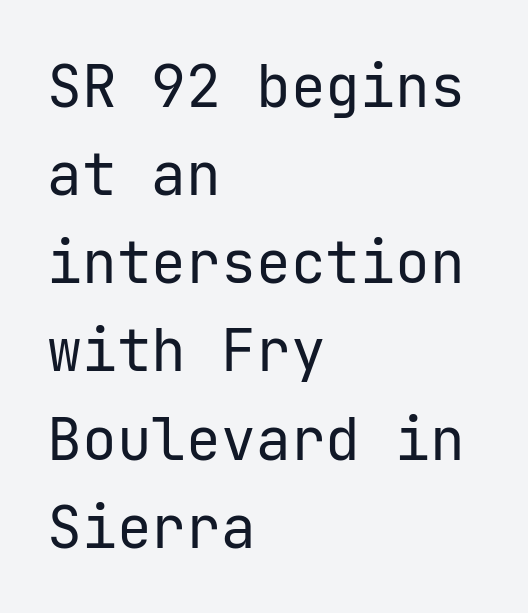
Style check: upright. Interline gaps are of average width in this sample. Only glyphs here, with clear space below each row. This reads as an unemphasized weight, regular at the heaviest. This rendering leaves character spacing at its baseline value. Nope, no serifs anywhere on these letters.
